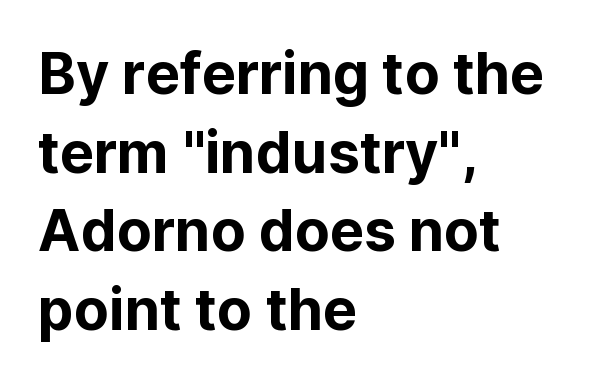
Q: Is the text italic (slanted)? A: No, it is upright.
Q: Is the typeface a serif or a sans-serif typeface? A: Sans-serif.
Q: Is the text underlined? A: No.
Q: How is the paragraph aligned? A: Left-aligned.
Q: Is the spacing between letters normal or unusually wide? A: Normal.
Q: Is the spacing between lines tight, normal or loose? A: Normal.
Q: Width (condensed, normal, or wide)? A: Normal.
Q: Stroke contrast? A: Low.
Q: x-height? A: Medium.
Q: Monospaced? A: No.
